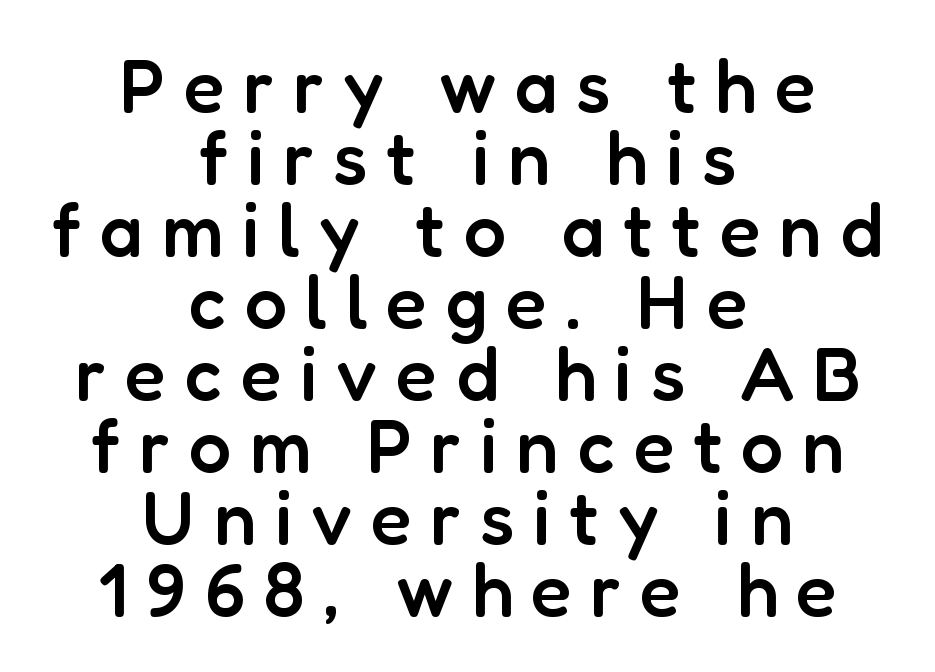
The typeface chosen for these lines omits serifs. Closely set lines give the paragraph a compact silhouette. Compared with a flush-left layout, this one balances lines on the center instead. Tracking value appears strongly positive — letters spread wide. Type without underlining.
